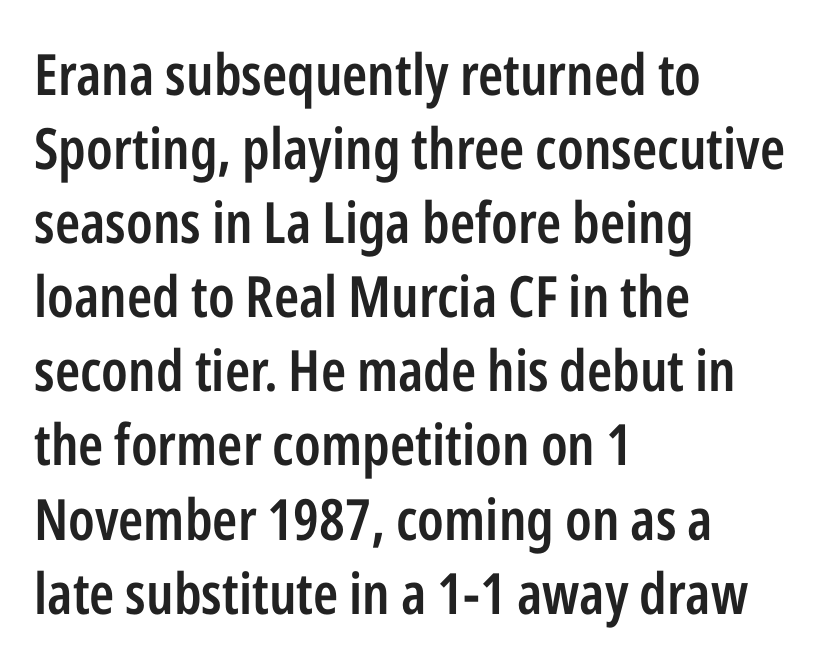
Font category for this specimen: sans-serif. The setting favours the left margin, as ordinary paragraphs usually do. A typesetter would call this proportional, since set widths differ per character. Clear beneath every line of the passage.
